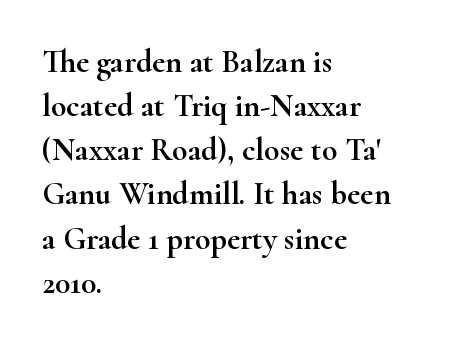
{"serif": "yes", "italic": "no", "width": "wide", "stroke_contrast": "high", "x_height": "small", "monospaced": "no", "underline": "no", "align": "left", "line_spacing": "normal", "line_spacing_ratio": 1.38, "letter_spacing": "normal", "letter_spacing_em": 0.0, "glyph_px": 32}
